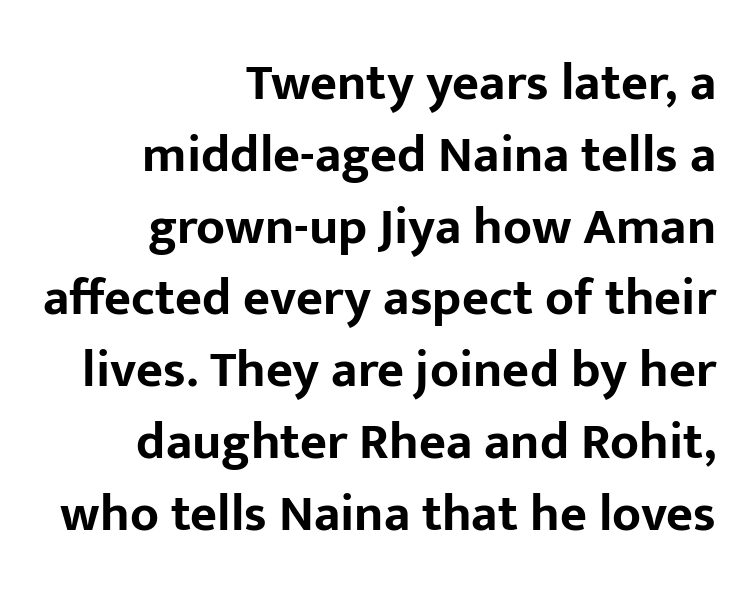
Q: Is the text bold? A: Yes.
Q: Is the text italic (slanted)? A: No, it is upright.
Q: Is the typeface a serif or a sans-serif typeface? A: Sans-serif.
Q: Is the text underlined? A: No.
Q: How is the paragraph aligned? A: Right-aligned.
Q: Is the spacing between letters normal or unusually wide? A: Normal.
Q: Is the spacing between lines tight, normal or loose? A: Normal.
Q: Width (condensed, normal, or wide)? A: Normal.
Q: Stroke contrast? A: Low.
Q: x-height? A: Medium.
Q: Monospaced? A: No.
